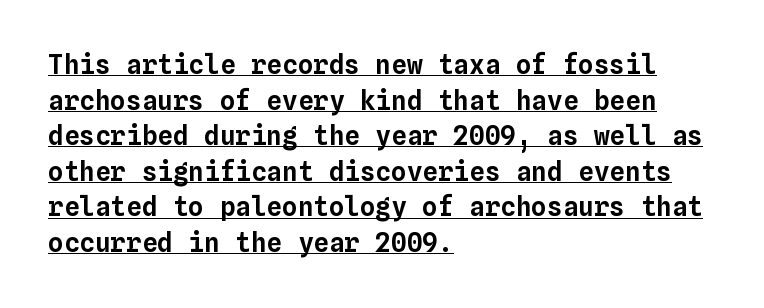
The image shows 26 px text type, upright; set left-aligned, normal line spacing (1.37x), normal letter spacing, underlined.
